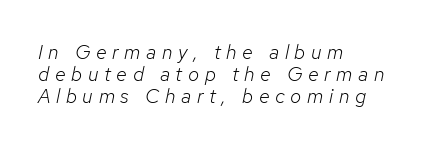
The image shows 20 px text type, italic (leaning right); set left-aligned, tight line spacing (1.1x), unusually wide letter spacing (+0.28 em), not underlined.
